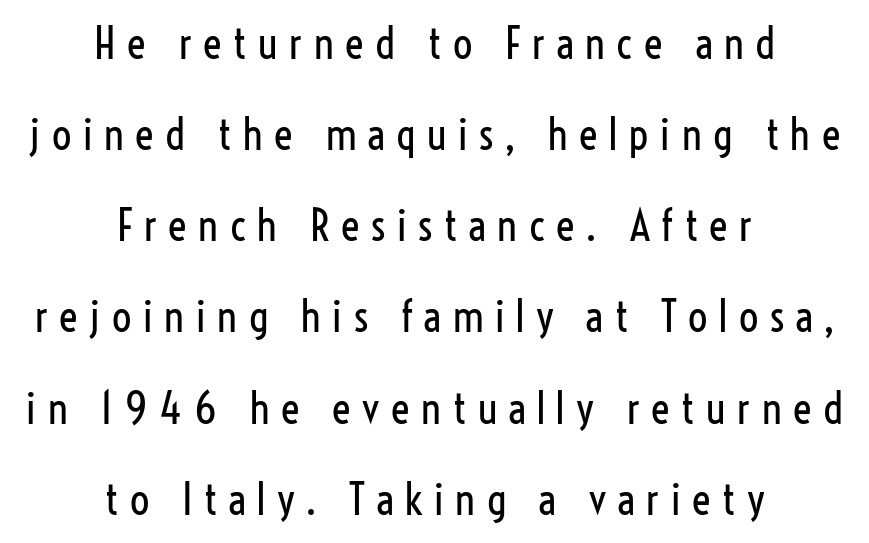
The image shows 43 px regular-weight, condensed sans-serif type, upright; set centered, loose line spacing (2.12x), unusually wide letter spacing (+0.27 em), not underlined; low stroke contrast and a medium x-height.
